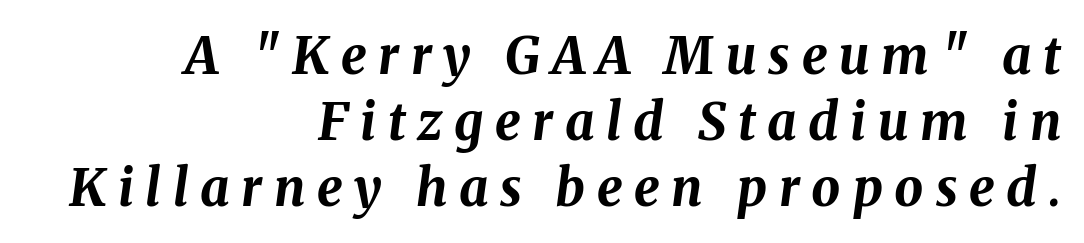
Baseline-to-baseline distance is the conventional proportion of letter height. Compared with a flush-left layout, this one pins lines to the opposite, right side. Yep, that's italic — everything's leaning. Spacing between characters has been opened up far beyond the box default. Each letter keeps its own natural width here, so spacing adapts to shape.
